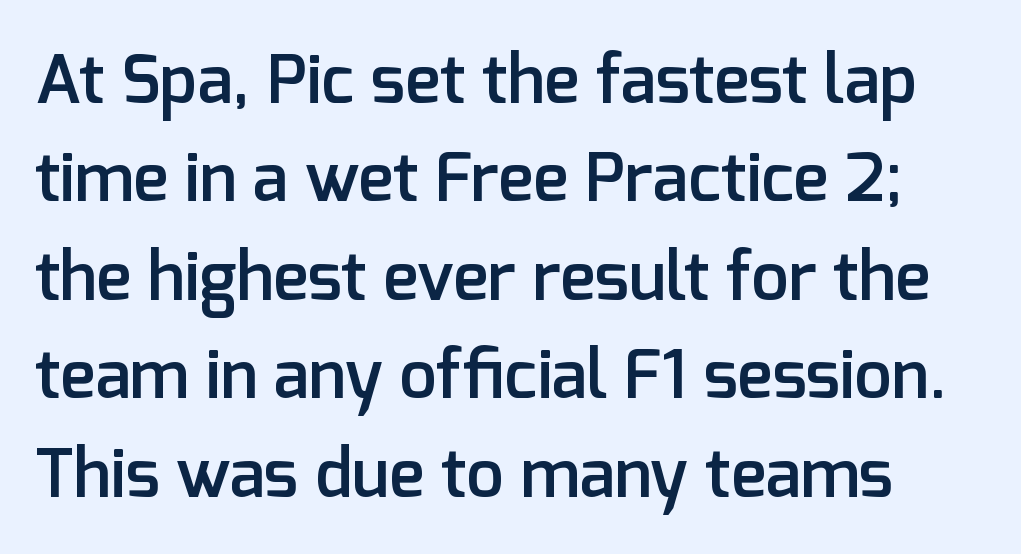
The image shows 67 px semibold sans-serif type, upright; set normal line spacing (1.47x), normal letter spacing, not underlined; low stroke contrast and a medium x-height.
